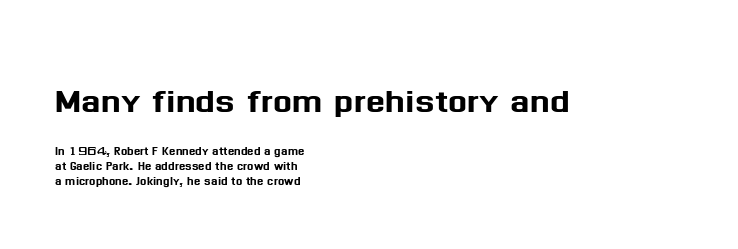
The image shows 45 px sans-serif type, upright; set left-aligned, tight line spacing (1.0x), normal letter spacing, not underlined; the first (top) block is 3.0x larger; medium stroke contrast and a medium x-height.
